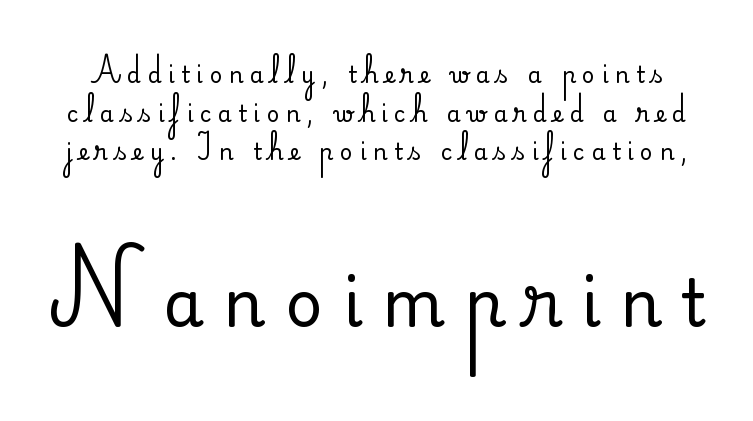
Q: Is the text italic (slanted)? A: No, it is upright.
Q: Is the typeface a serif or a sans-serif typeface? A: Serif.
Q: Is the text underlined? A: No.
Q: Is the spacing between letters normal or unusually wide? A: Unusually wide.
Q: Which block of text is set in a larger size, the first (top) or the second (bottom)? A: The second (bottom) one.
Q: Width (condensed, normal, or wide)? A: Normal.
Q: Stroke contrast? A: Medium.
Q: x-height? A: Small.
Q: Monospaced? A: No.
